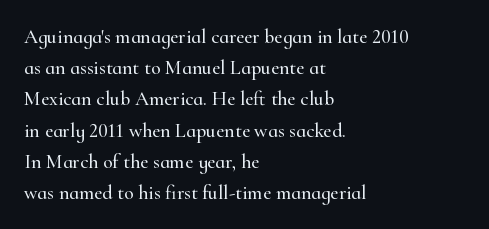
The image shows 20 px text type, upright; set left-aligned, normal line spacing (1.56x), normal letter spacing, not underlined.
